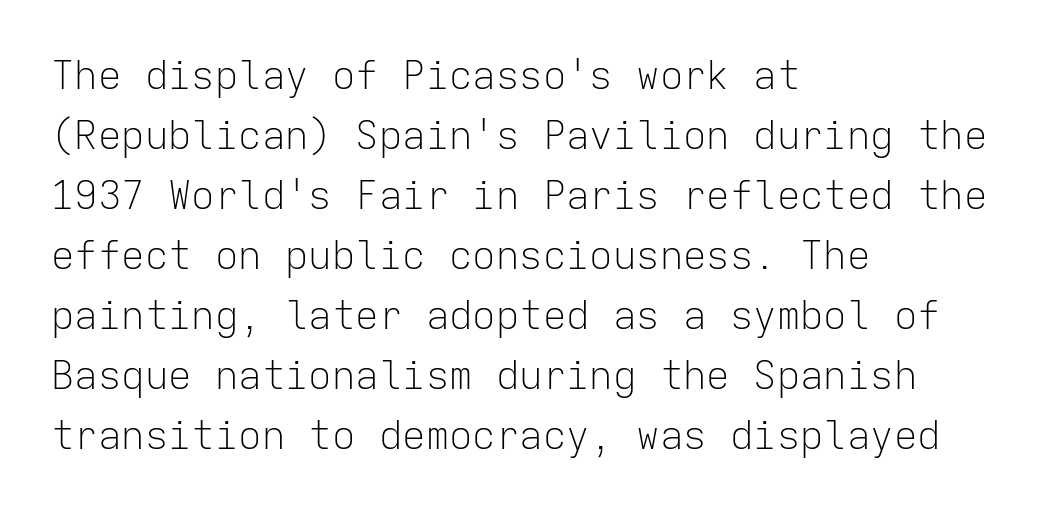
{"serif": "no", "italic": "no", "bold": "no", "weight": "light", "width": "normal", "stroke_contrast": "low", "x_height": "medium", "monospaced": "yes", "underline": "no", "align": "left", "line_spacing": "normal", "line_spacing_ratio": 1.54, "letter_spacing": "normal", "letter_spacing_em": 0.0, "glyph_px": 39}
